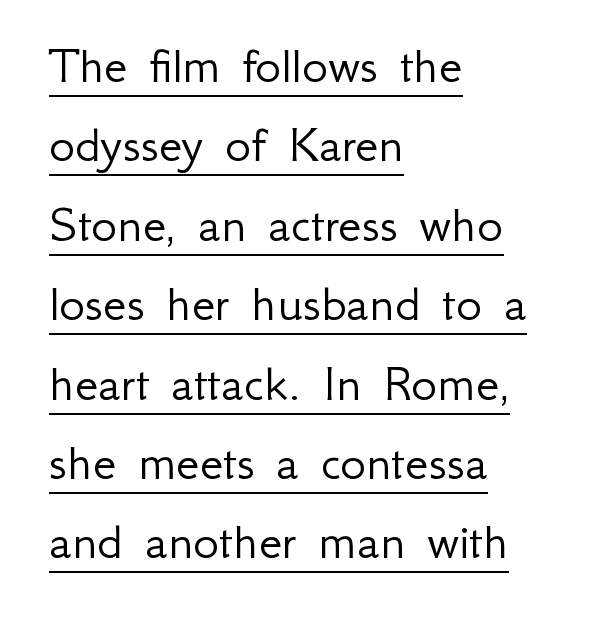
Q: Is the text bold? A: No.
Q: Is the text italic (slanted)? A: No, it is upright.
Q: Is the typeface a serif or a sans-serif typeface? A: Sans-serif.
Q: Is the text underlined? A: Yes.
Q: How is the paragraph aligned? A: Left-aligned.
Q: Is the spacing between letters normal or unusually wide? A: Normal.
Q: Is the spacing between lines tight, normal or loose? A: Normal.
Q: Width (condensed, normal, or wide)? A: Normal.
Q: Stroke contrast? A: Low.
Q: x-height? A: Small.
Q: Monospaced? A: No.
